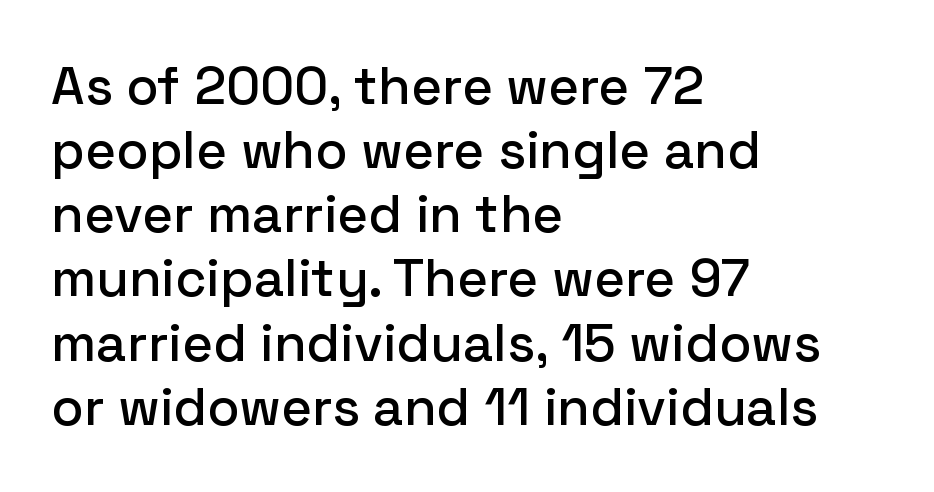
The face used here is proportionally spaced, like ordinary book or web type. This sample uses an upright cut, with every glyph sitting square on the baseline. Type style note: lacks serifs. Look at the tracking — it's just the regular setting, nothing added. The space directly below the letters is spotless. The lines are quadded left.
